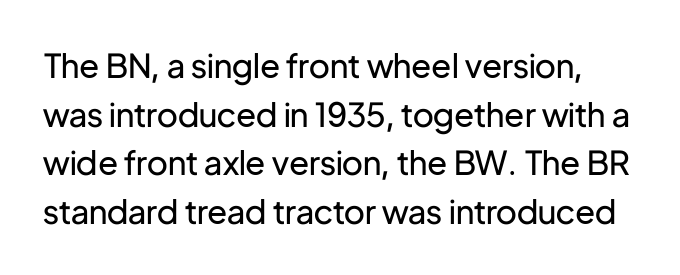
Compared with typical body copy, the letter spacing here is the same. Note the varied advance widths — an 'i' is clearly narrower than an 'm'. The baseline area is clear. No feet cap the strokes, marking this as sans-serif type. The specimen reads as upright at a glance. This sample keeps an unexceptional amount of space between lines.
